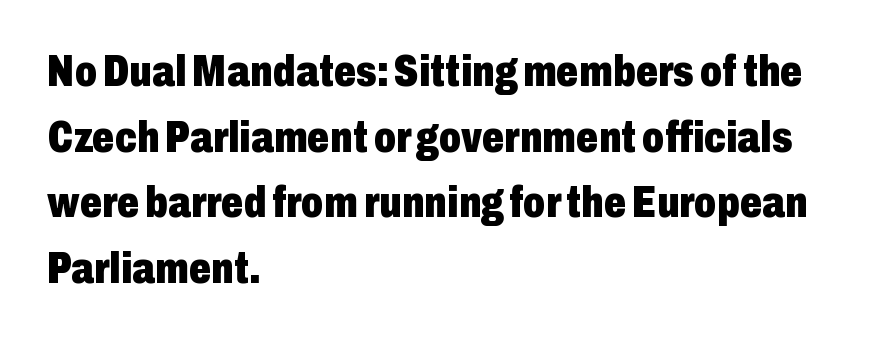
The image shows 44 px heavy, condensed sans-serif type, upright; set left-aligned, normal line spacing (1.49x), normal letter spacing, not underlined; low stroke contrast and a medium x-height.
